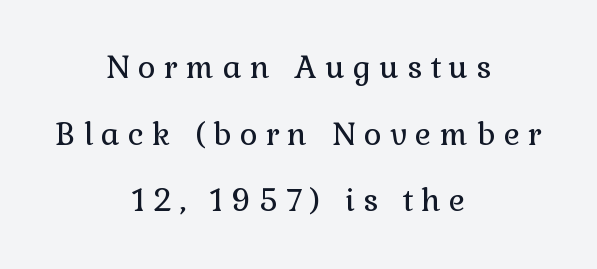
{"serif": "yes", "italic": "no", "bold": "no", "weight": "regular", "width": "normal", "x_height": "medium", "monospaced": "no", "underline": "no", "align": "center", "line_spacing": "loose", "line_spacing_ratio": 2.15, "letter_spacing": "wide", "letter_spacing_em": 0.26, "glyph_px": 31}
